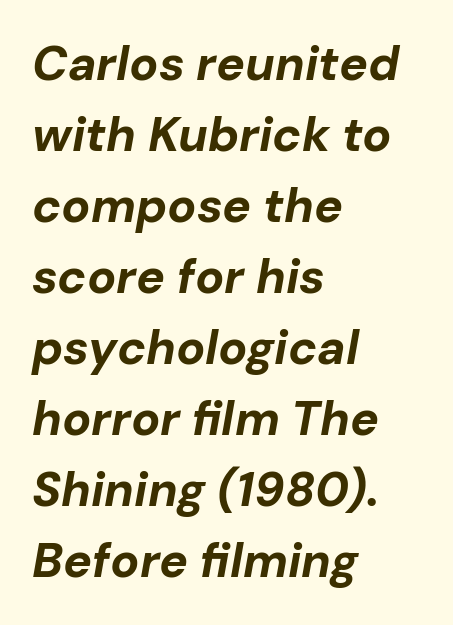
{"italic": "yes", "lean": "right", "slant_degrees": 10, "bold": "yes", "weight": "bold", "width": "normal", "stroke_contrast": "low", "x_height": "medium", "monospaced": "no", "underline": "no", "align": "left", "line_spacing": "normal", "line_spacing_ratio": 1.48, "letter_spacing": "normal", "letter_spacing_em": 0.0, "glyph_px": 48}
